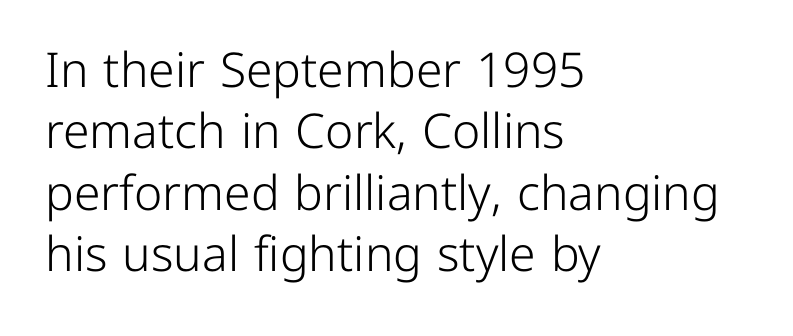
If you measured baseline to baseline, you'd find a middling distance. Posture: vertical. Think standard paragraph weight, or any step lighter than that. Layout note: lines flush left.
